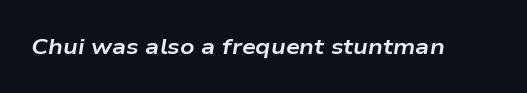
{"italic": "yes", "lean": "right", "slant_degrees": 9, "bold": "yes", "underline": "no", "letter_spacing": "normal", "letter_spacing_em": 0.0, "glyph_px": 22}
